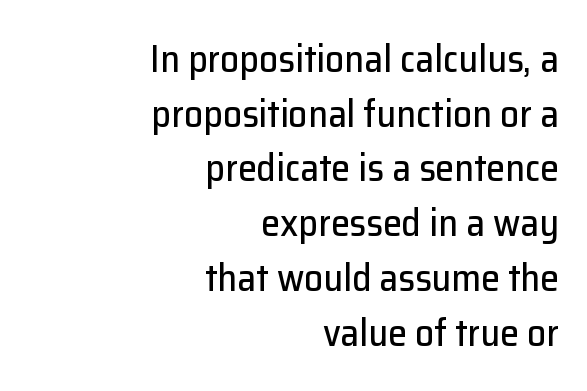
The image shows 38 px sans-serif type, upright; set right-aligned, normal line spacing (1.44x), normal letter spacing, not underlined; low stroke contrast and a medium x-height.
